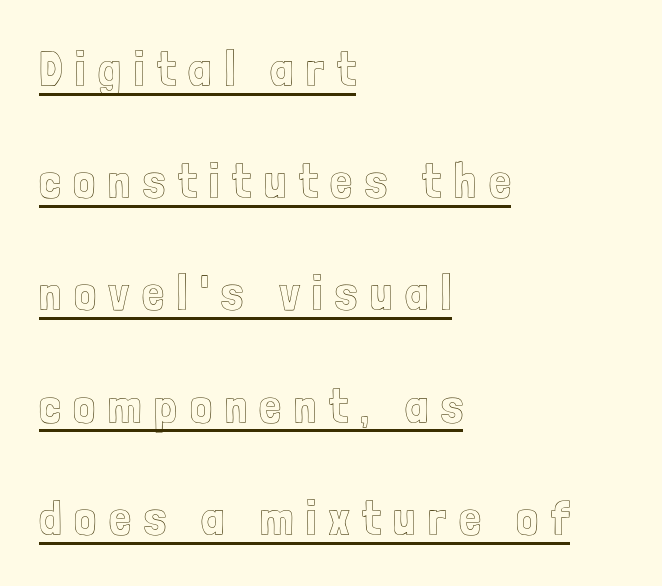
The image shows 49 px condensed type, upright; set left-aligned, loose line spacing (2.29x), unusually wide letter spacing (+0.26 em), underlined; a medium x-height.
